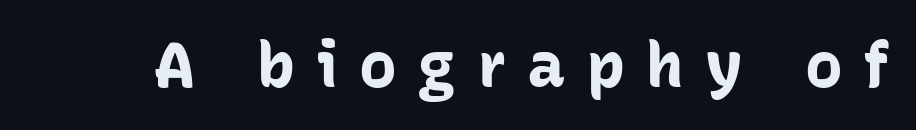
The image shows 63 px bold sans-serif type, upright; set unusually wide letter spacing (+0.34 em), not underlined; low stroke contrast and a medium x-height.
